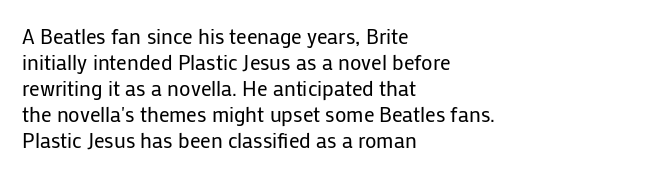
{"italic": "no", "bold": "no", "underline": "no", "align": "left", "line_spacing_ratio": 1.24, "letter_spacing": "normal", "letter_spacing_em": 0.0, "glyph_px": 21}
